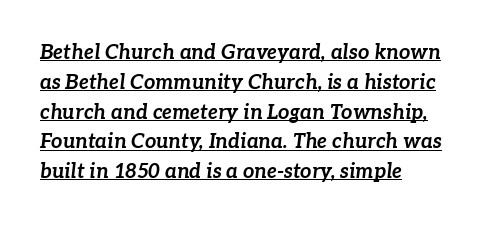
{"italic": "yes", "lean": "right", "slant_degrees": 7, "bold": "yes", "underline": "yes", "align": "left", "line_spacing": "normal", "line_spacing_ratio": 1.49, "letter_spacing": "normal", "letter_spacing_em": 0.0, "glyph_px": 20}
